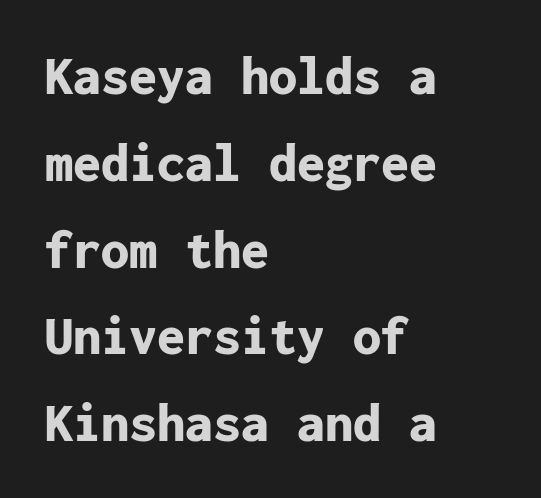
Q: Is the text bold? A: Yes.
Q: Is the text italic (slanted)? A: No, it is upright.
Q: Is the typeface a serif or a sans-serif typeface? A: Sans-serif.
Q: Is the text underlined? A: No.
Q: How is the paragraph aligned? A: Left-aligned.
Q: Is the spacing between letters normal or unusually wide? A: Normal.
Q: Is the spacing between lines tight, normal or loose? A: Normal.
Q: Width (condensed, normal, or wide)? A: Normal.
Q: Stroke contrast? A: Low.
Q: x-height? A: Medium.
Q: Monospaced? A: Yes.
